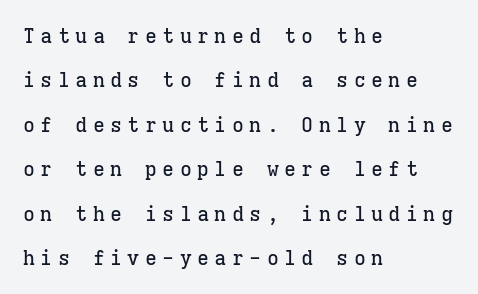
The image shows 20 px text type, upright; set left-aligned, loose line spacing (2.22x), unusually wide letter spacing (+0.27 em), not underlined.
